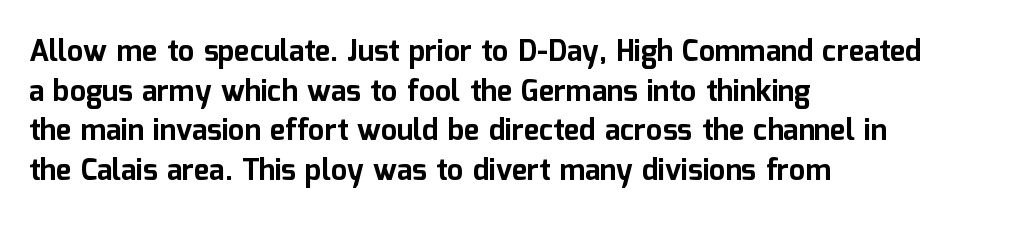
The image shows 29 px bold sans-serif type, upright; set left-aligned, normal line spacing (1.37x), normal letter spacing, not underlined; low stroke contrast and a medium x-height.
